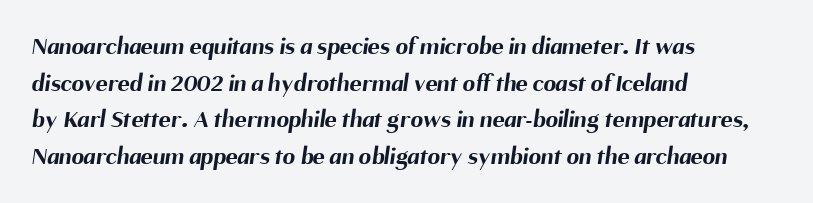
The image shows 25 px bold type; set left-aligned, normal line spacing (1.47x), normal letter spacing, not underlined.
